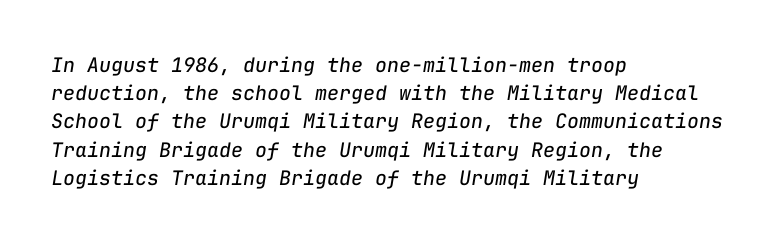
Stroke mass is kept to a normal reading level or below. This rendering uses left alignment, leaving the right contour irregular. No word sits above an underline. Horizontal bands of white between lines are of average thickness. This is oblique type, the kind used for emphasis or titles.
